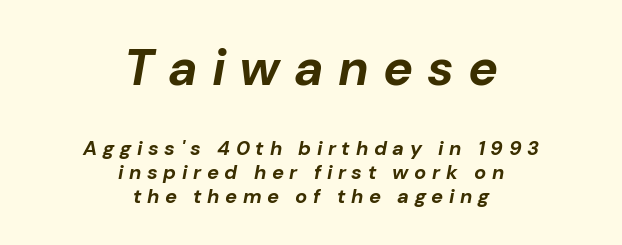
Caption: bold face, heavy strokes. Each letter keeps its own natural width here, so spacing adapts to shape. The rendering shrinks the type as you move from the upper chunk to the lower. Words appear elongated and porous because spacing is wide.
